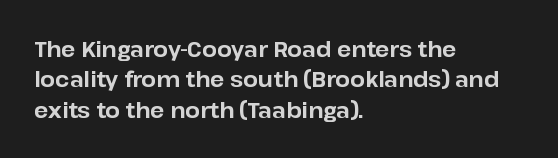
The image shows 21 px bold type, upright; set left-aligned, normal line spacing (1.45x), normal letter spacing, not underlined.
